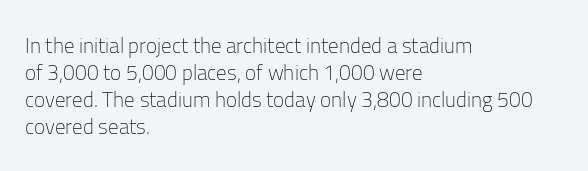
These lines keep a tight, regular rhythm from letter to letter. The rows are spaced the way most documents space them. Nothing heavy about these letters — not bold at all. A roman cut, with each character standing at attention. Check under the words: just untouched page. All the whitespace from short lines collects on the right.
